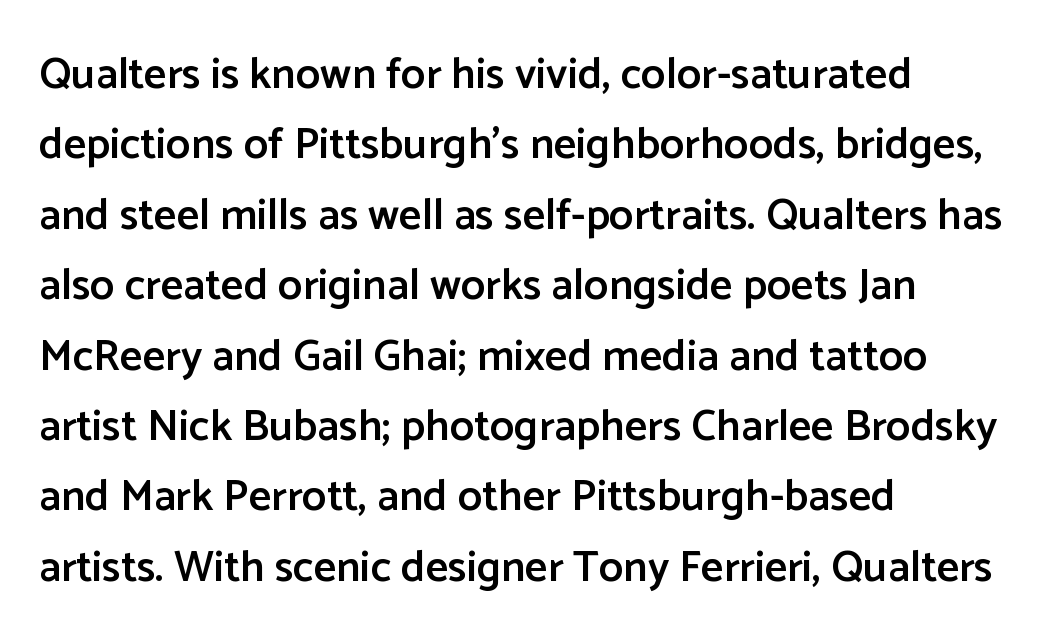
{"serif": "no", "italic": "no", "bold": "semi", "weight": "semibold", "width": "normal", "stroke_contrast": "low", "x_height": "medium", "monospaced": "no", "underline": "no", "align": "left", "line_spacing": "normal", "line_spacing_ratio": 1.6, "letter_spacing": "normal", "letter_spacing_em": 0.0, "glyph_px": 44}
